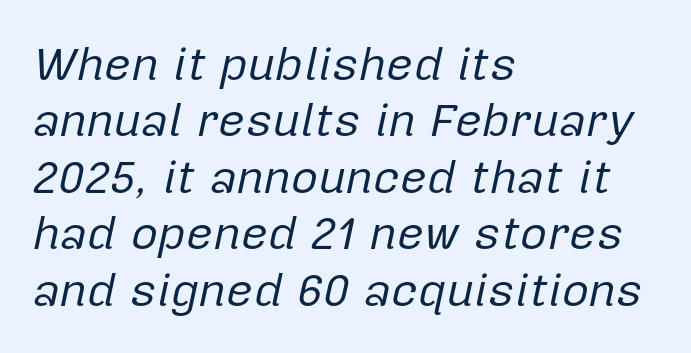
The image shows 47 px regular-weight type, italic (leaning right); set left-aligned, line spacing 1.2x, normal letter spacing, not underlined; low stroke contrast and a medium x-height.
